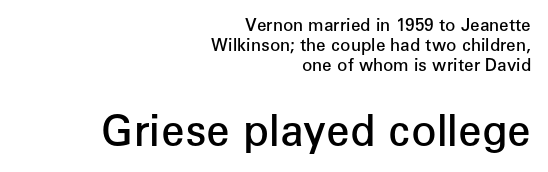
{"serif": "no", "italic": "no", "bold": "semi", "weight": "semibold", "width": "normal", "stroke_contrast": "low", "x_height": "medium", "monospaced": "no", "underline": "no", "align": "right", "line_spacing_ratio": 1.19, "letter_spacing": "normal", "letter_spacing_em": 0.0, "larger_block": "second", "size_ratio": 2.47, "glyph_px": 42}
